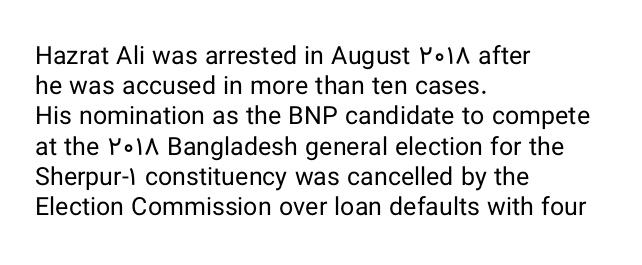
Q: Is the text bold? A: No.
Q: Is the text italic (slanted)? A: No, it is upright.
Q: Is the text underlined? A: No.
Q: How is the paragraph aligned? A: Left-aligned.
Q: Is the spacing between letters normal or unusually wide? A: Normal.
